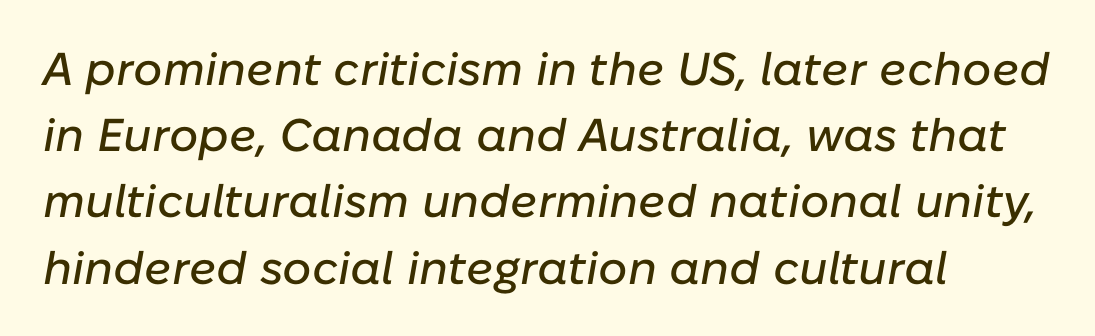
The image shows 46 px text type, italic (leaning right); set left-aligned, normal line spacing (1.44x), normal letter spacing, not underlined; low stroke contrast and a medium x-height.
